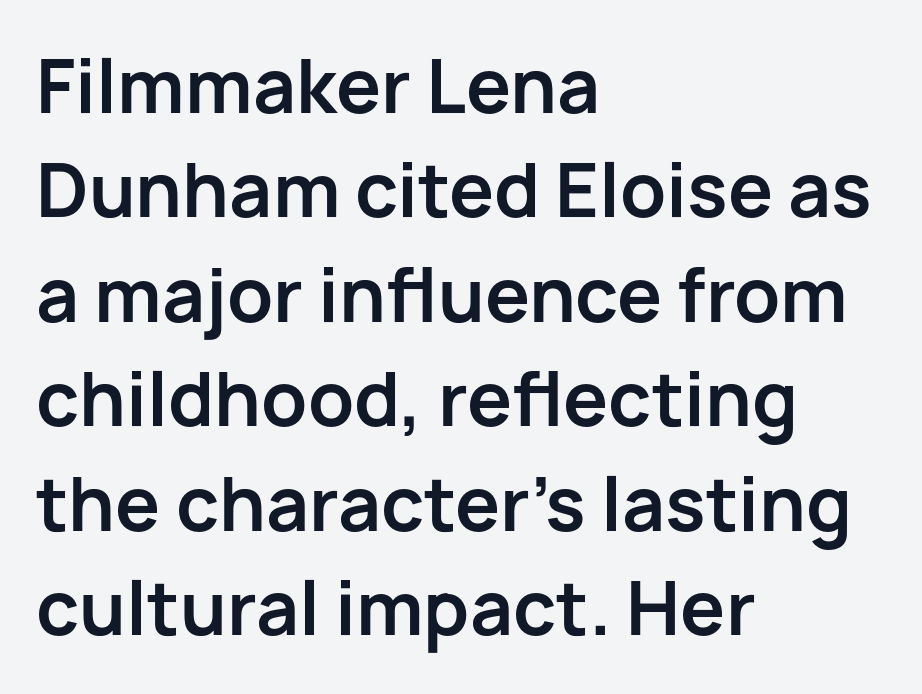
The image shows 72 px bold sans-serif type, upright; set left-aligned, normal line spacing (1.45x), normal letter spacing, not underlined; low stroke contrast and a medium x-height.
